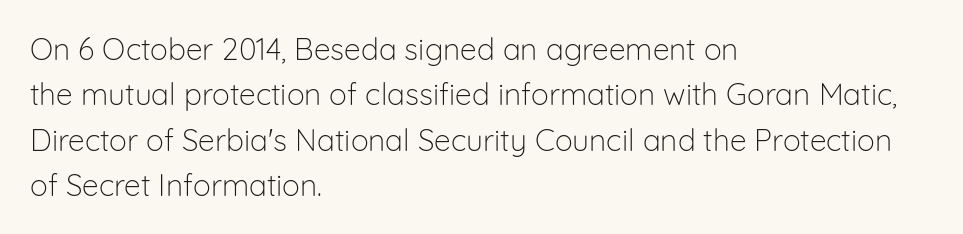
{"serif": "no", "italic": "no", "bold": "no", "weight": "light", "width": "normal", "stroke_contrast": "low", "x_height": "medium", "monospaced": "no", "underline": "no", "align": "left", "line_spacing": "normal", "line_spacing_ratio": 1.51, "letter_spacing": "normal", "letter_spacing_em": 0.0, "glyph_px": 30}
